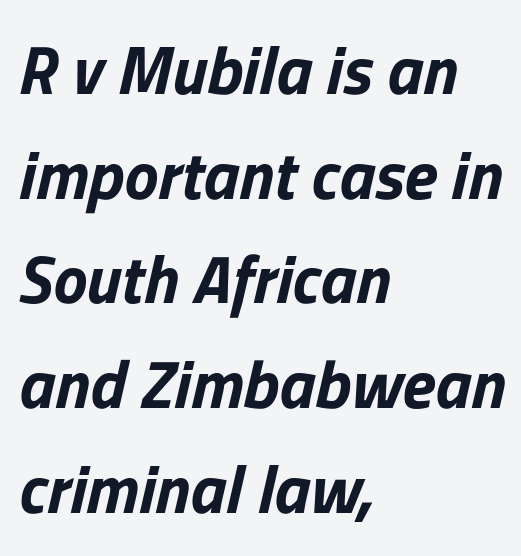
How would I describe the line gaps? Plain and ordinary. The foot of each line stays bare and open. Short note: letters normally spaced. Layout note: lines flush left. Observe the lean: these are italic letterforms.
